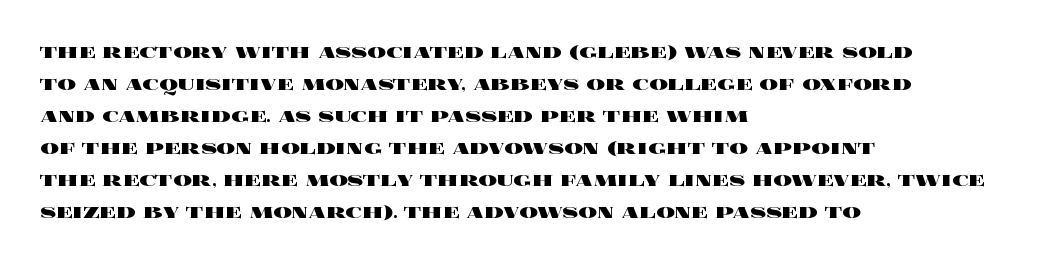
{"italic": "no", "bold": "yes", "underline": "no", "align": "left", "line_spacing": "normal", "line_spacing_ratio": 1.39, "letter_spacing": "normal", "letter_spacing_em": 0.0, "glyph_px": 23}
